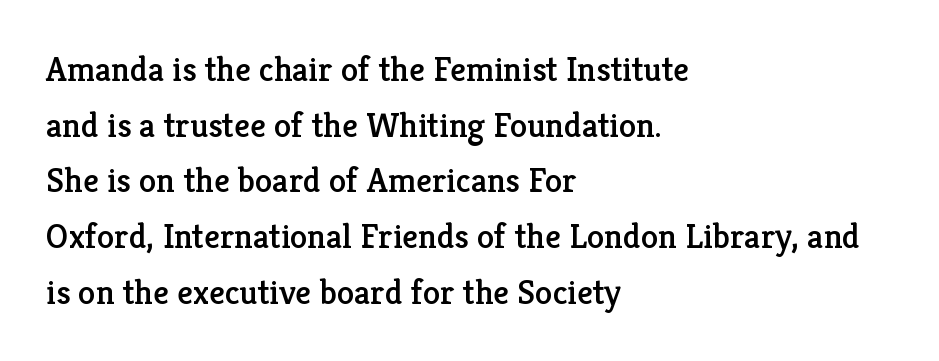
The image shows 35 px serif type, upright; set left-aligned, normal line spacing (1.59x), normal letter spacing, not underlined; low stroke contrast and a medium x-height.
